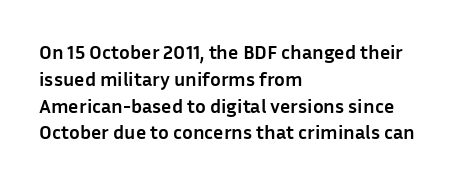
It's the straight-up-and-down kind of type. The letters sit at their default tracking, neither squeezed nor spread. Line starts are locked; line ends wander. This is heavy type, rendered in bold. Baseline-to-baseline distance is the conventional proportion of letter height.
